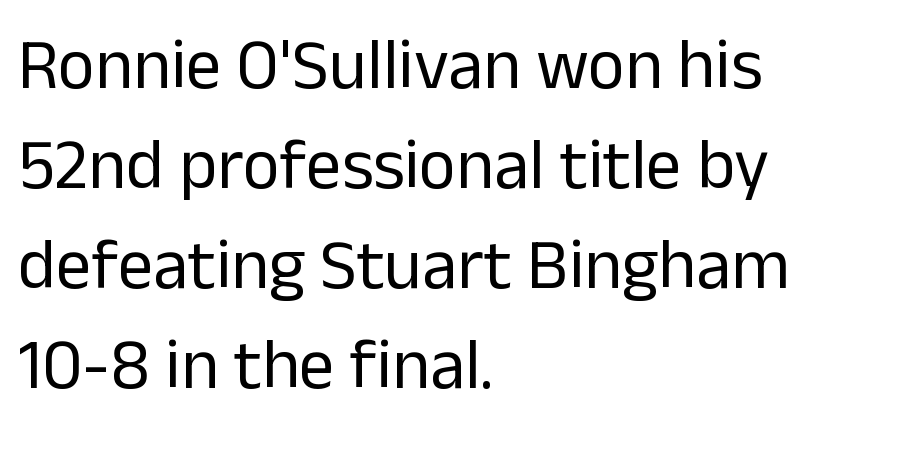
Q: Is the text bold? A: No.
Q: Is the text italic (slanted)? A: No, it is upright.
Q: Is the typeface a serif or a sans-serif typeface? A: Sans-serif.
Q: Is the text underlined? A: No.
Q: How is the paragraph aligned? A: Left-aligned.
Q: Is the spacing between letters normal or unusually wide? A: Normal.
Q: Is the spacing between lines tight, normal or loose? A: Normal.
Q: Width (condensed, normal, or wide)? A: Normal.
Q: Stroke contrast? A: Low.
Q: x-height? A: Medium.
Q: Monospaced? A: No.
